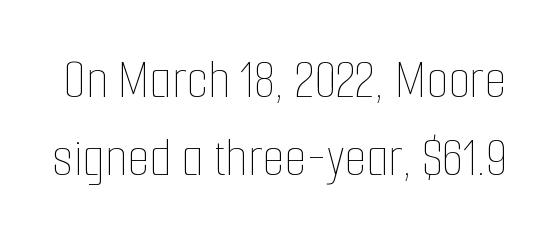
Q: Is the text bold? A: No.
Q: Is the text italic (slanted)? A: No, it is upright.
Q: Is the text underlined? A: No.
Q: Is the spacing between letters normal or unusually wide? A: Normal.
Q: Is the spacing between lines tight, normal or loose? A: Normal.
Q: Width (condensed, normal, or wide)? A: Condensed.
Q: Stroke contrast? A: Low.
Q: x-height? A: Medium.
Q: Monospaced? A: No.
